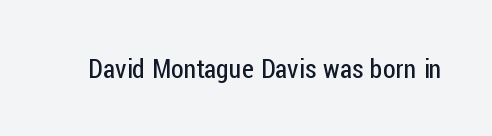
A roman cut, with each character standing at attention. Decoration check: the copy has no underline. The gaps between neighbouring characters are ordinary and unremarkable. Bold? No — there's no thickening of the strokes.
